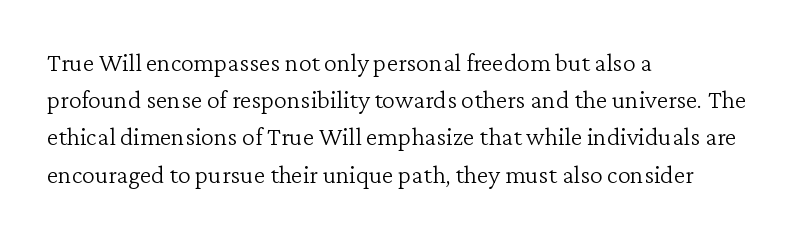
The image shows 26 px text type, upright; set left-aligned, normal line spacing (1.43x), normal letter spacing, not underlined.
